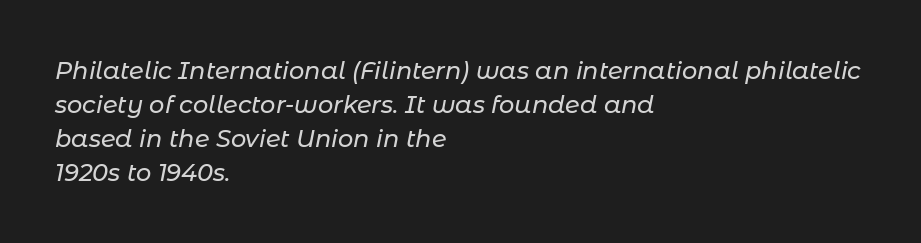
Q: Is the text italic (slanted)? A: Yes, it leans right by about 11 degrees.
Q: Is the text underlined? A: No.
Q: How is the paragraph aligned? A: Left-aligned.
Q: Is the spacing between letters normal or unusually wide? A: Normal.
Q: Is the spacing between lines tight, normal or loose? A: Normal.
